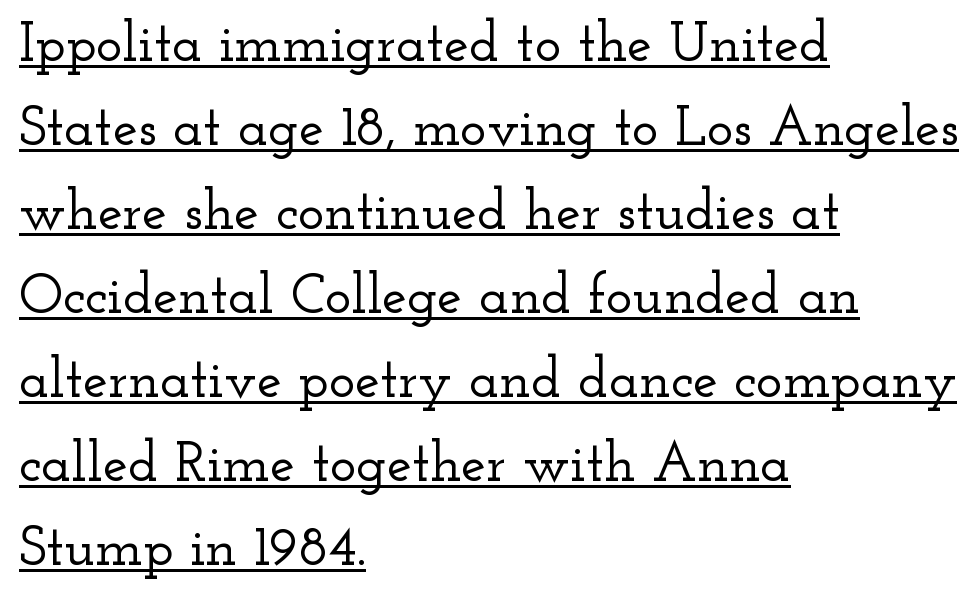
Q: Is the text italic (slanted)? A: No, it is upright.
Q: Is the typeface a serif or a sans-serif typeface? A: Serif.
Q: Is the text underlined? A: Yes.
Q: How is the paragraph aligned? A: Left-aligned.
Q: Is the spacing between letters normal or unusually wide? A: Normal.
Q: Is the spacing between lines tight, normal or loose? A: Normal.
Q: Width (condensed, normal, or wide)? A: Wide.
Q: Stroke contrast? A: Low.
Q: x-height? A: Small.
Q: Monospaced? A: No.
